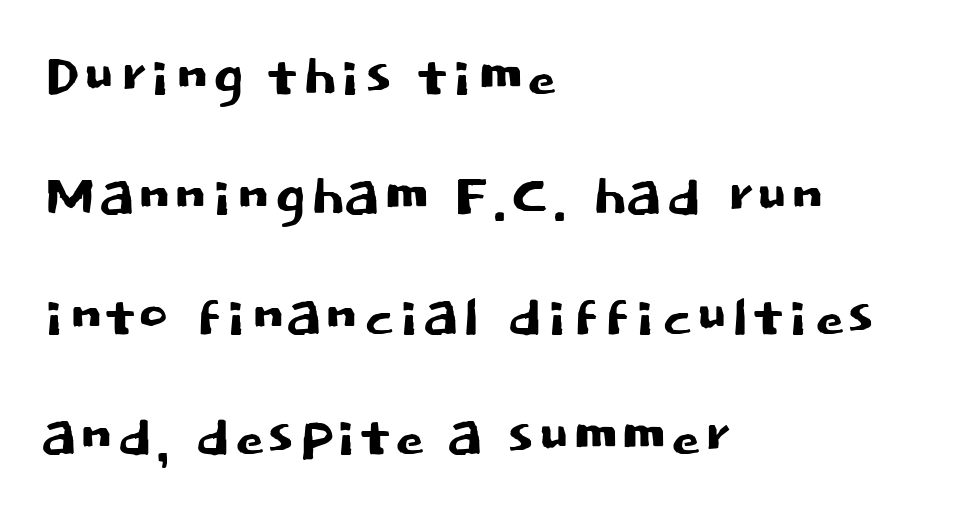
The image shows 76 px sans-serif type, upright; set left-aligned, normal line spacing (1.58x), normal letter spacing, not underlined; low stroke contrast and a large x-height.
